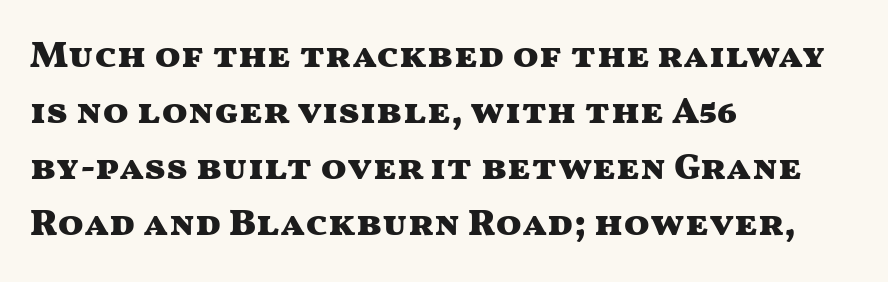
{"serif": "no", "italic": "no", "bold": "yes", "weight": "heavy", "width": "wide", "stroke_contrast": "medium", "x_height": "medium", "monospaced": "no", "underline": "no", "align": "left", "line_spacing": "normal", "line_spacing_ratio": 1.47, "letter_spacing": "normal", "letter_spacing_em": 0.0, "glyph_px": 38}
